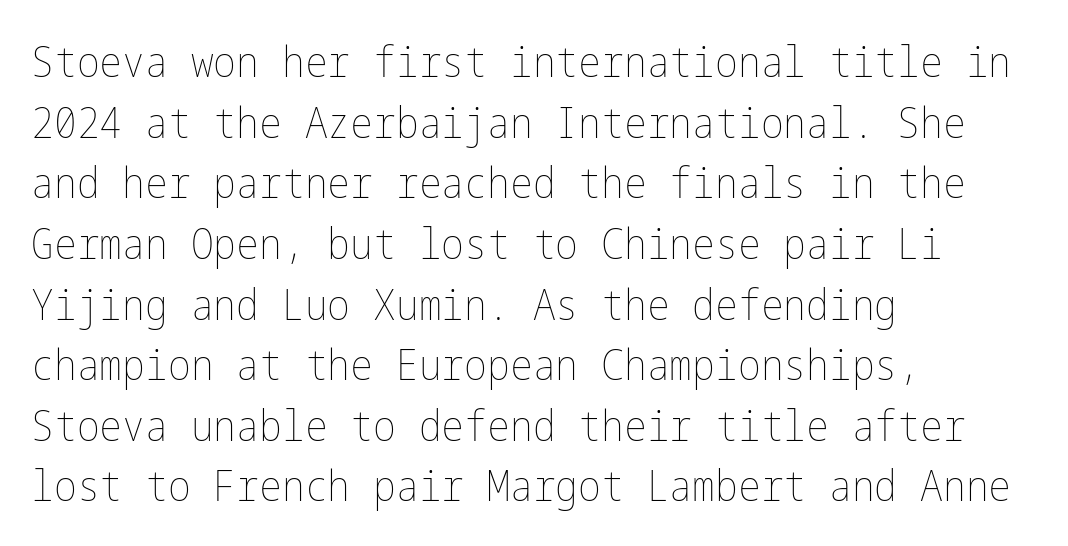
{"italic": "no", "bold": "no", "weight": "thin", "width": "condensed", "stroke_contrast": "low", "x_height": "medium", "underline": "no", "align": "left", "line_spacing": "normal", "line_spacing_ratio": 1.41, "letter_spacing": "normal", "letter_spacing_em": 0.0, "glyph_px": 43}
